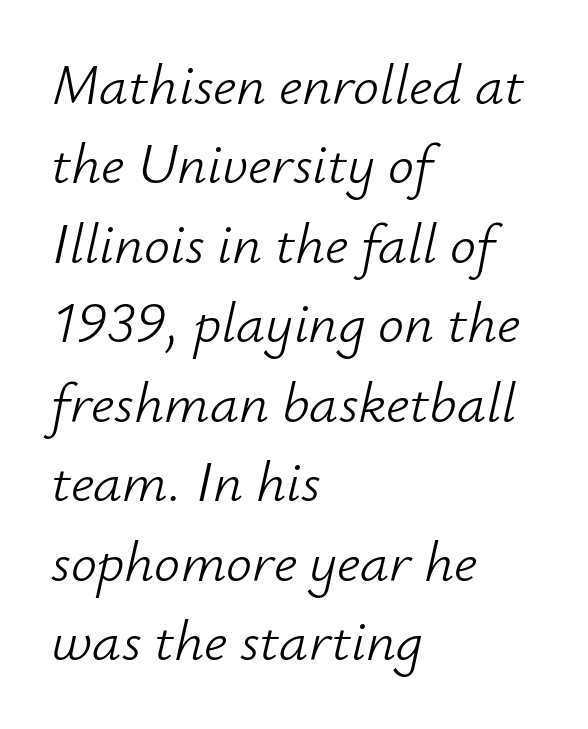
No extra ink here — the face is not bold. Check under the words: just untouched page. The rendering uses a moderate line-height, typical for paragraphs. The tracking reads as untouched default to a designer's eye. Observe the lean: these are italic letterforms. The lines are quadded left.
